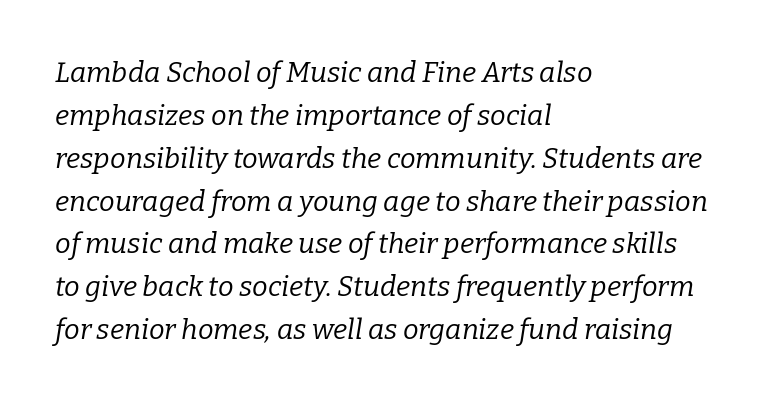
The image shows 28 px regular-weight serif type, italic (leaning right); set left-aligned, normal line spacing (1.53x), normal letter spacing, not underlined; low stroke contrast and a medium x-height.
